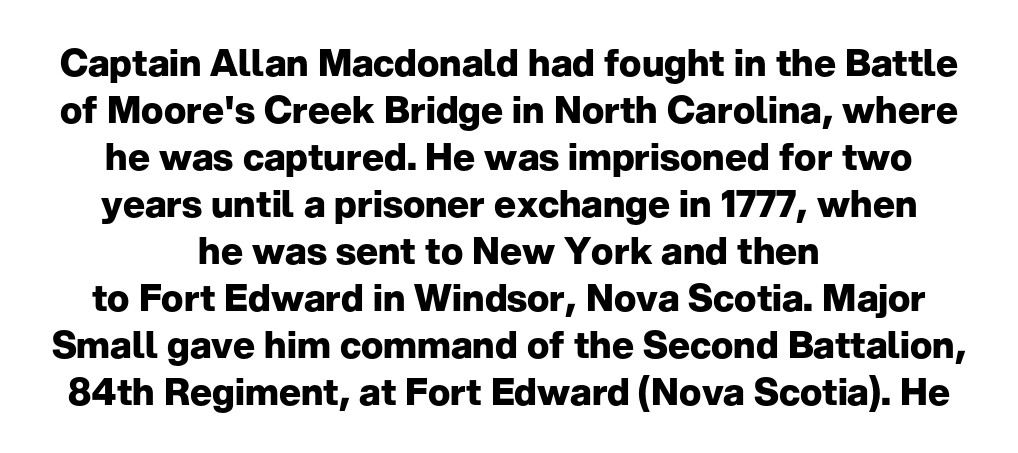
Q: Is the text bold? A: Yes.
Q: Is the text italic (slanted)? A: No, it is upright.
Q: Is the typeface a serif or a sans-serif typeface? A: Sans-serif.
Q: Is the text underlined? A: No.
Q: How is the paragraph aligned? A: Centered.
Q: Is the spacing between letters normal or unusually wide? A: Normal.
Q: Is the spacing between lines tight, normal or loose? A: Normal.
Q: Width (condensed, normal, or wide)? A: Normal.
Q: Stroke contrast? A: Low.
Q: x-height? A: Medium.
Q: Monospaced? A: No.
